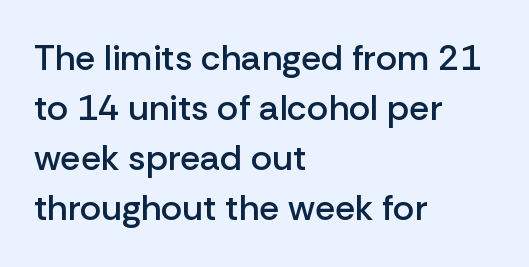
{"serif": "no", "italic": "no", "bold": "semi", "weight": "semibold", "width": "normal", "stroke_contrast": "low", "x_height": "medium", "monospaced": "no", "underline": "no", "align": "left", "line_spacing": "normal", "line_spacing_ratio": 1.39, "letter_spacing": "normal", "letter_spacing_em": 0.0, "glyph_px": 36}
